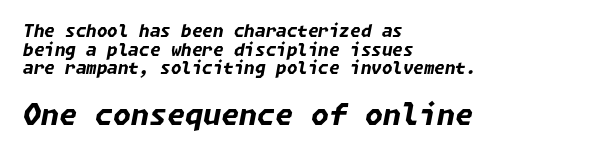
The image shows 29 px bold type, italic (leaning right); set left-aligned, tight line spacing (1.09x), normal letter spacing, not underlined; the second (bottom) block is 1.71x larger; low stroke contrast and a medium x-height.
